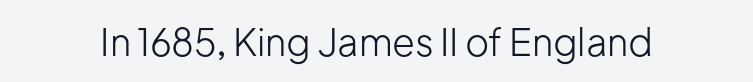
{"serif": "no", "italic": "no", "bold": "no", "weight": "light", "width": "normal", "stroke_contrast": "low", "x_height": "medium", "monospaced": "no", "underline": "no", "letter_spacing": "normal", "letter_spacing_em": 0.0, "glyph_px": 37}
